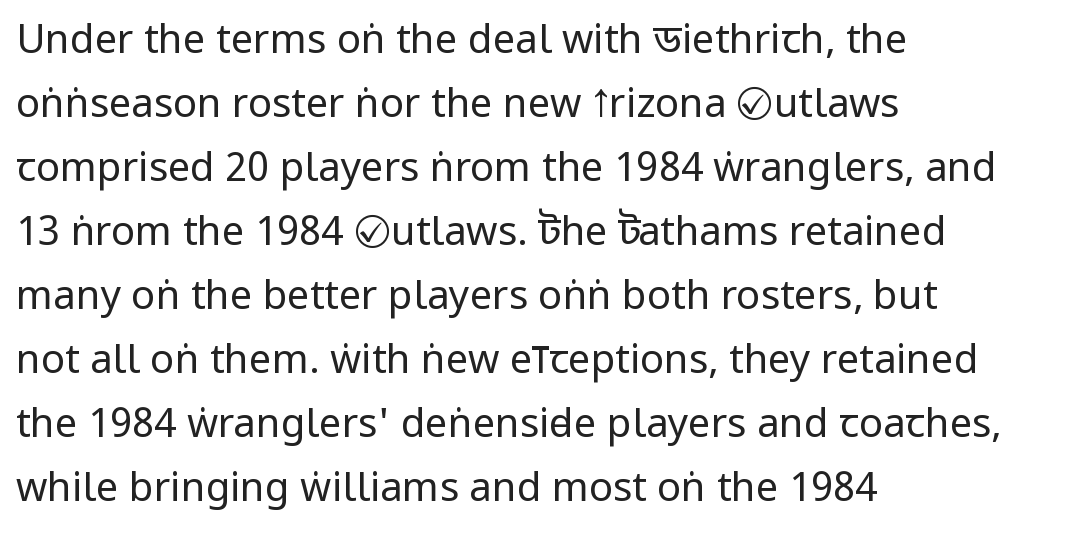
Q: Is the text bold? A: No.
Q: Is the text italic (slanted)? A: No, it is upright.
Q: Is the typeface a serif or a sans-serif typeface? A: Sans-serif.
Q: Is the text underlined? A: No.
Q: How is the paragraph aligned? A: Left-aligned.
Q: Is the spacing between letters normal or unusually wide? A: Normal.
Q: Is the spacing between lines tight, normal or loose? A: Normal.
Q: Width (condensed, normal, or wide)? A: Condensed.
Q: Stroke contrast? A: Low.
Q: x-height? A: Large.
Q: Monospaced? A: No.
